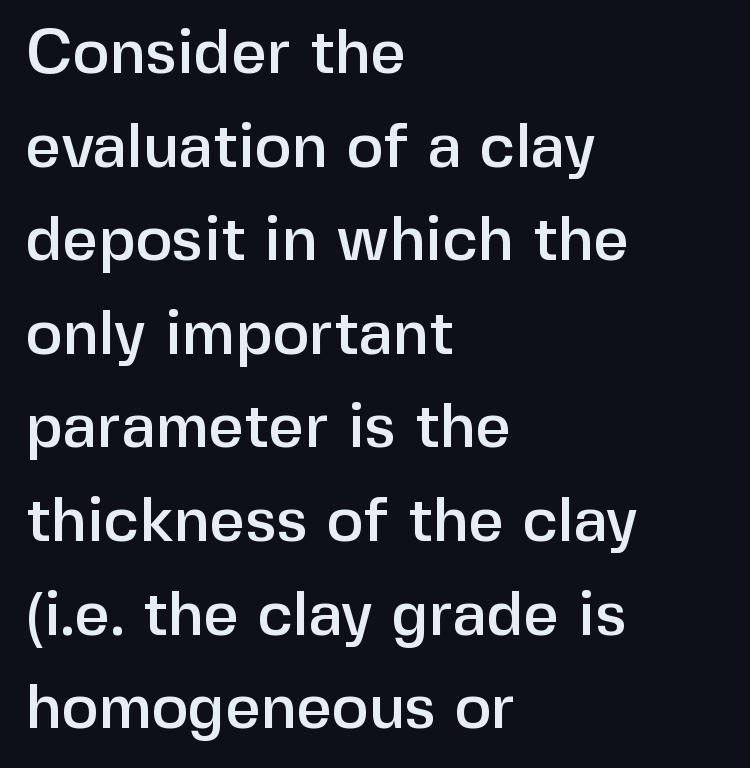
The image shows 62 px sans-serif type, upright; set left-aligned, normal line spacing (1.51x), normal letter spacing, not underlined; low stroke contrast and a medium x-height.
